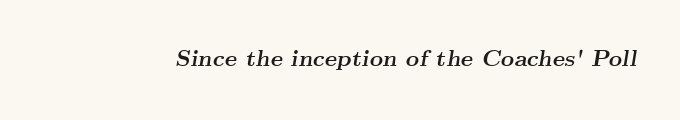
The image shows 23 px bold type, italic (leaning right); set normal letter spacing, not underlined.
